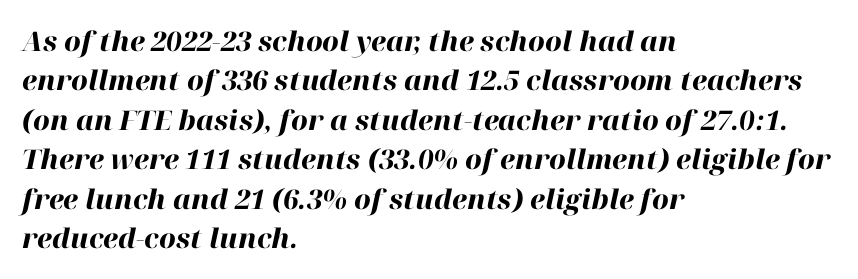
{"italic": "yes", "lean": "right", "slant_degrees": 12, "bold": "yes", "underline": "no", "align": "left", "line_spacing": "normal", "line_spacing_ratio": 1.46, "letter_spacing": "normal", "letter_spacing_em": 0.0, "glyph_px": 27}
